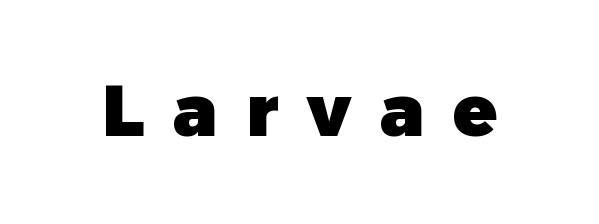
The image shows 72 px heavy sans-serif type; set unusually wide letter spacing (+0.4 em), not underlined; a medium x-height.
